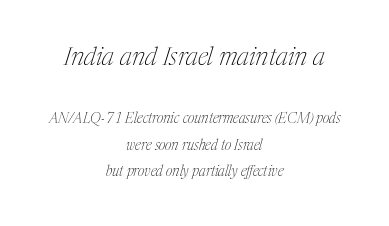
The image shows 25 px text type, italic (leaning right); set centered, line spacing 1.89x, normal letter spacing, not underlined; the first (top) block is 1.79x larger.
